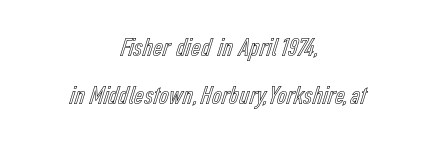
The image shows 27 px text type; set centered, line spacing 1.76x, normal letter spacing, not underlined.
